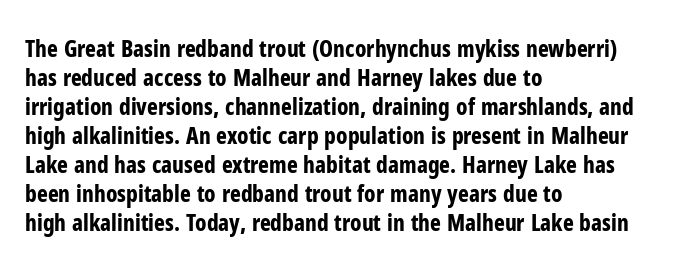
Q: Is the text bold? A: Yes.
Q: Is the text italic (slanted)? A: No, it is upright.
Q: Is the text underlined? A: No.
Q: How is the paragraph aligned? A: Left-aligned.
Q: Is the spacing between letters normal or unusually wide? A: Normal.
Q: Is the spacing between lines tight, normal or loose? A: Normal.
